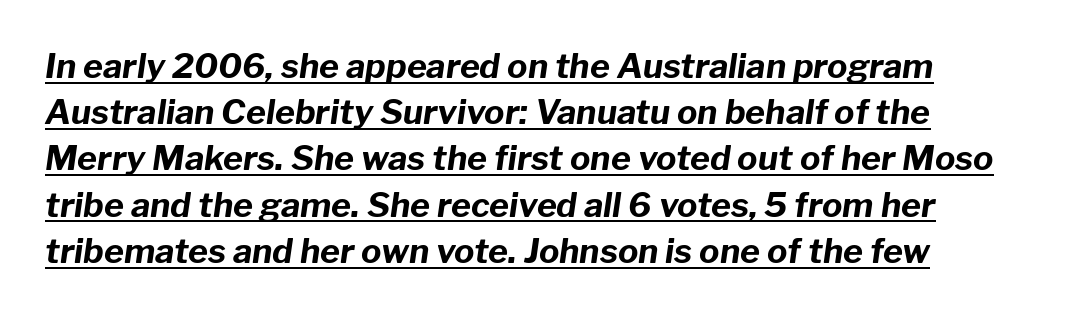
The image shows 34 px bold type, italic (leaning right); set left-aligned, normal line spacing (1.36x), normal letter spacing, underlined; low stroke contrast and a medium x-height.
